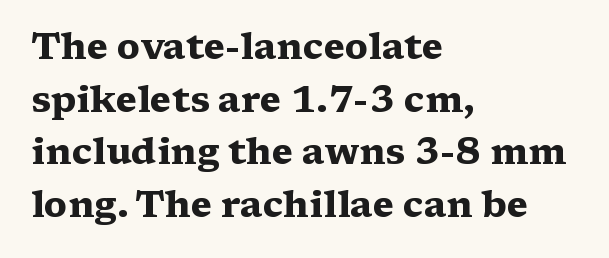
The baseline area is clear. This sample has the flowing, uneven cadence of proportional lettering. Yep, those are serifs on the letters. A roman cut, with each character standing at attention. Is the type bold? Yes — the strokes are clearly thick and heavy. Successive baselines arrive at the customary interval.
